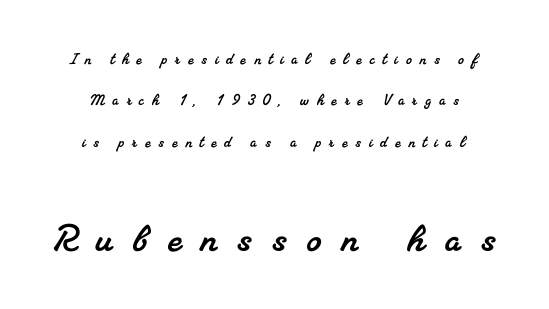
The image shows 46 px serif type; set centered, loose line spacing (2.3x), unusually wide letter spacing (+0.45 em), not underlined; the second (bottom) block is 2.56x larger; medium stroke contrast and a small x-height.
